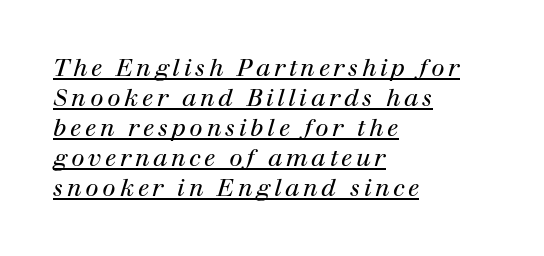
{"italic": "yes", "lean": "right", "slant_degrees": 12, "bold": "no", "underline": "yes", "align": "left", "line_spacing": "normal", "line_spacing_ratio": 1.25, "glyph_px": 24}
